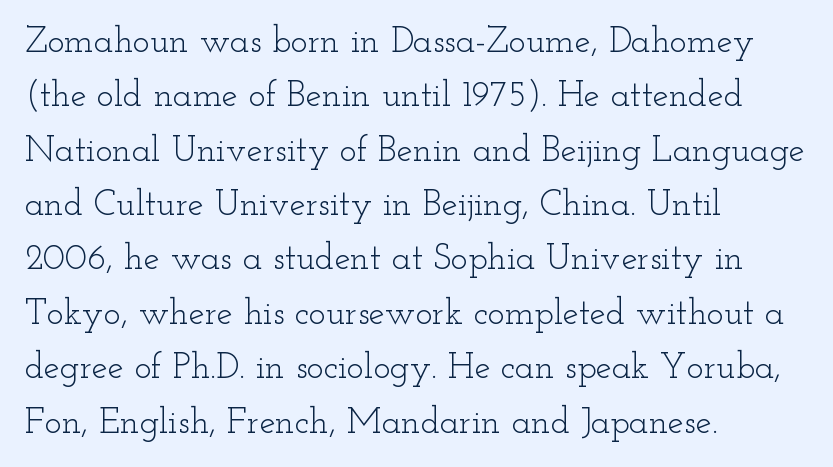
Q: Is the text bold? A: No.
Q: Is the text italic (slanted)? A: No, it is upright.
Q: Is the typeface a serif or a sans-serif typeface? A: Serif.
Q: Is the text underlined? A: No.
Q: How is the paragraph aligned? A: Left-aligned.
Q: Is the spacing between letters normal or unusually wide? A: Normal.
Q: Is the spacing between lines tight, normal or loose? A: Normal.
Q: Width (condensed, normal, or wide)? A: Wide.
Q: Stroke contrast? A: Low.
Q: x-height? A: Small.
Q: Monospaced? A: No.
